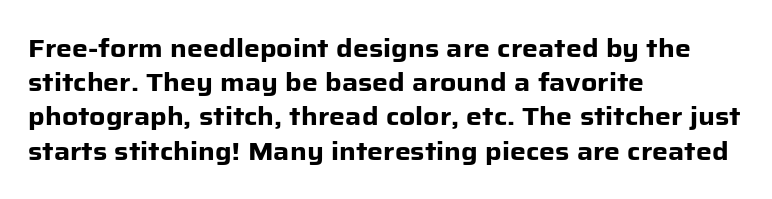
{"italic": "no", "bold": "yes", "underline": "no", "align": "left", "line_spacing": "normal", "line_spacing_ratio": 1.37, "letter_spacing": "normal", "letter_spacing_em": 0.0, "glyph_px": 25}
